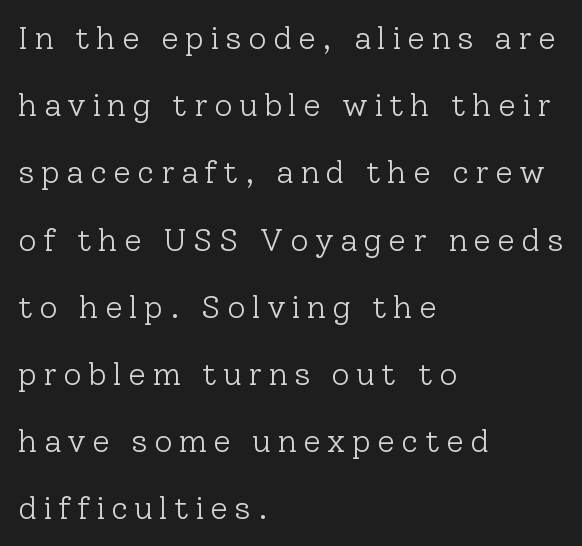
Q: Is the text bold? A: No.
Q: Is the text italic (slanted)? A: No, it is upright.
Q: Is the typeface a serif or a sans-serif typeface? A: Serif.
Q: Is the text underlined? A: No.
Q: How is the paragraph aligned? A: Left-aligned.
Q: Is the spacing between letters normal or unusually wide? A: Unusually wide.
Q: Is the spacing between lines tight, normal or loose? A: Loose.
Q: Width (condensed, normal, or wide)? A: Normal.
Q: Stroke contrast? A: Low.
Q: x-height? A: Medium.
Q: Monospaced? A: No.
